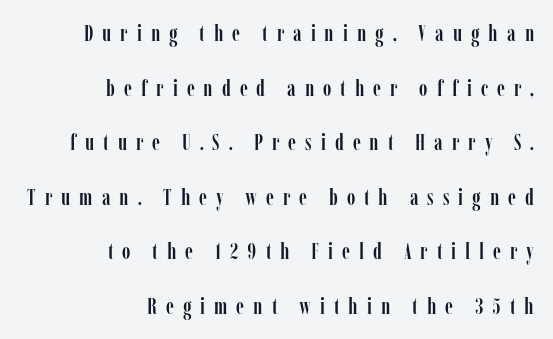
The image shows 23 px text type, upright; set right-aligned, loose line spacing (2.37x), unusually wide letter spacing (+0.39 em), not underlined.
